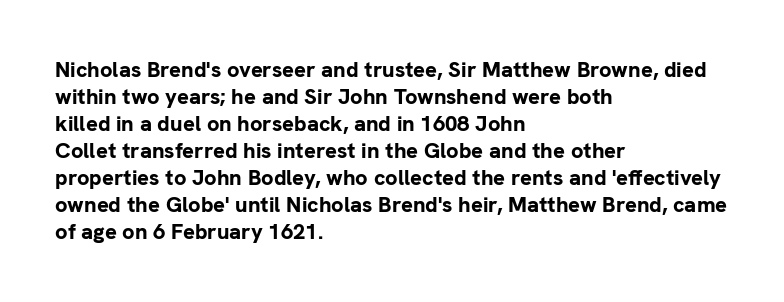
The image shows 22 px bold type, upright; set left-aligned, line spacing 1.23x, normal letter spacing, not underlined.
